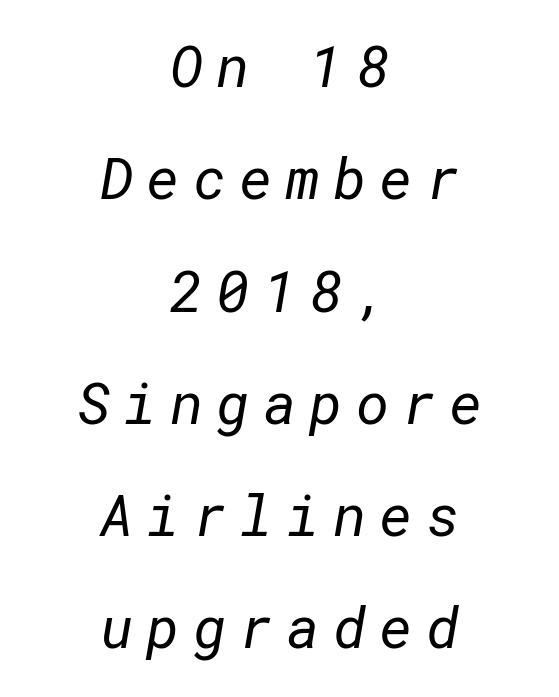
{"serif": "no", "bold": "no", "weight": "regular", "width": "normal", "stroke_contrast": "low", "x_height": "medium", "underline": "no", "align": "center", "line_spacing": "loose", "line_spacing_ratio": 1.97, "letter_spacing": "wide", "letter_spacing_em": 0.23, "glyph_px": 57}
